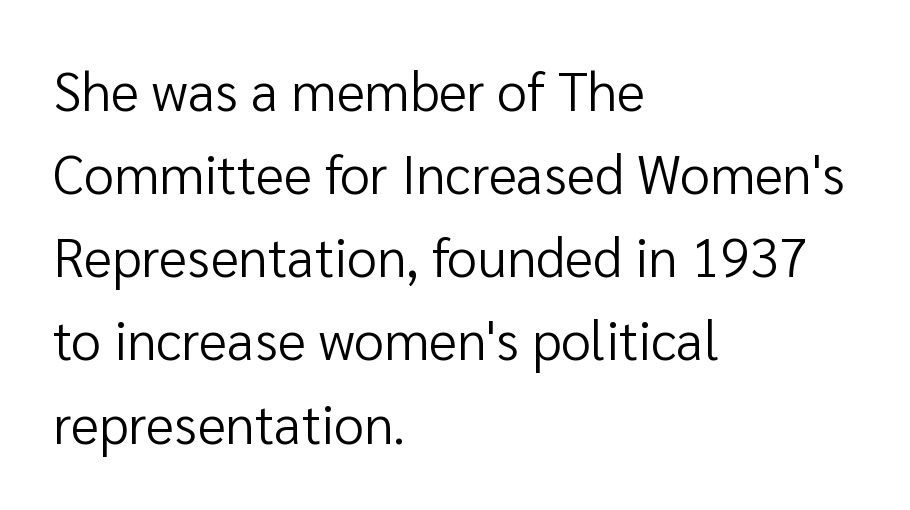
Left-aligned paragraph, ragged on the right. The line texture is even and compact thanks to regular tracking. Whoever set this chose a conventional vertical rhythm. Glance below the letters and you will spot only blank space. You could not count columns in this text — the font is proportionally spaced.
